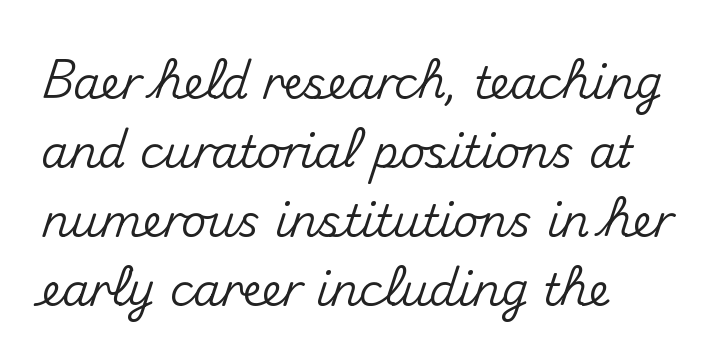
Q: Is the text italic (slanted)? A: Yes.
Q: Is the typeface a serif or a sans-serif typeface? A: Sans-serif.
Q: Is the text underlined? A: No.
Q: How is the paragraph aligned? A: Left-aligned.
Q: Is the spacing between letters normal or unusually wide? A: Normal.
Q: Is the spacing between lines tight, normal or loose? A: Normal.
Q: Width (condensed, normal, or wide)? A: Normal.
Q: Stroke contrast? A: Medium.
Q: x-height? A: Small.
Q: Monospaced? A: No.
